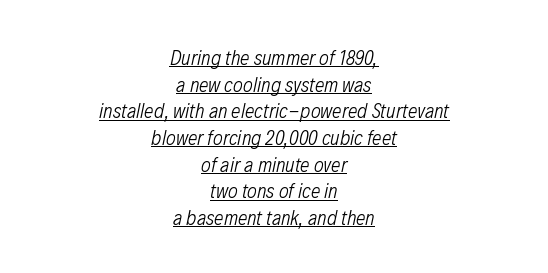
The image shows 21 px text type, italic (leaning right); set centered, normal line spacing (1.27x), normal letter spacing, underlined.
